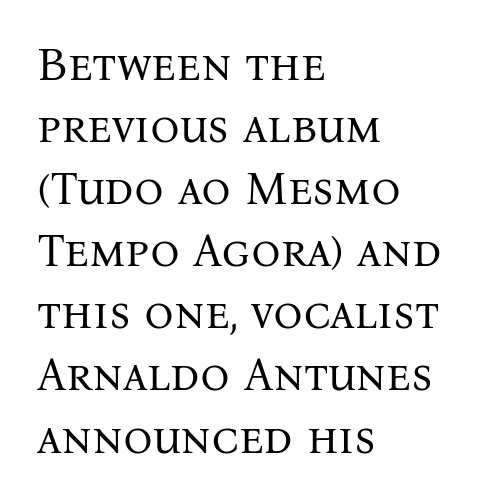
Caption: face not bold, strokes unweighted. Every row of glyphs begins at an identical x-position on the left. Is there any slant? The stems are plumb. Note the varied advance widths — an 'i' is clearly narrower than an 'm'.
